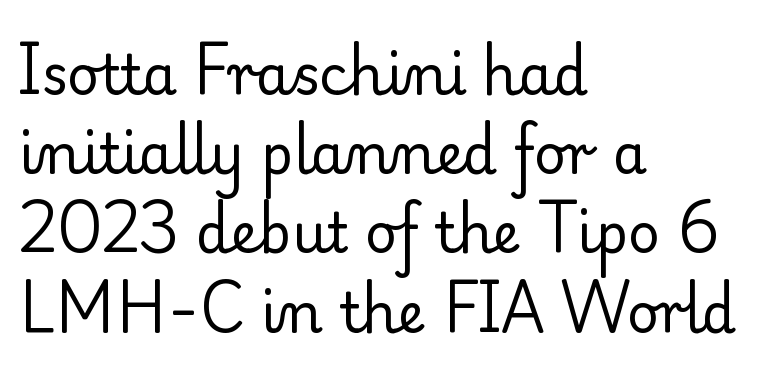
{"serif": "yes", "italic": "no", "bold": "no", "weight": "regular", "width": "normal", "stroke_contrast": "low", "x_height": "small", "monospaced": "no", "underline": "no", "align": "left", "line_spacing": "normal", "line_spacing_ratio": 1.44, "letter_spacing": "normal", "letter_spacing_em": 0.0, "glyph_px": 55}
